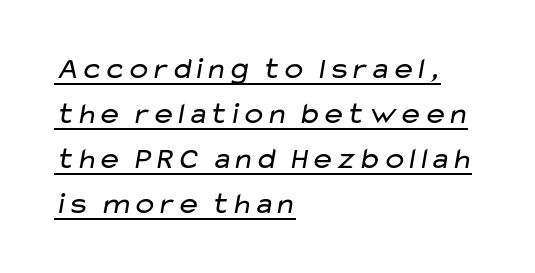
The image shows 30 px regular-weight, wide sans-serif type; set left-aligned, normal line spacing (1.5x), normal letter spacing, underlined; low stroke contrast and a medium x-height.
